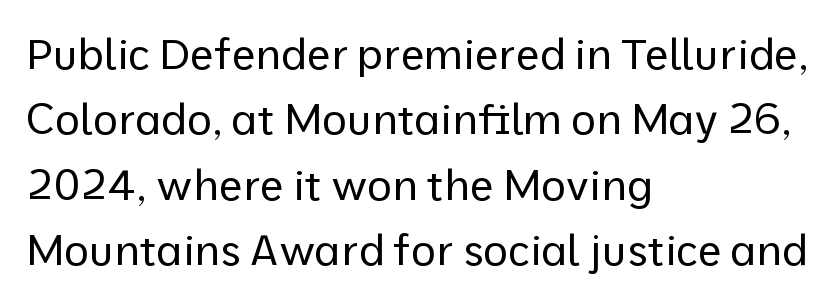
The image shows 43 px regular-weight sans-serif type, upright; set left-aligned, normal line spacing (1.52x), normal letter spacing, not underlined; low stroke contrast and a medium x-height.
